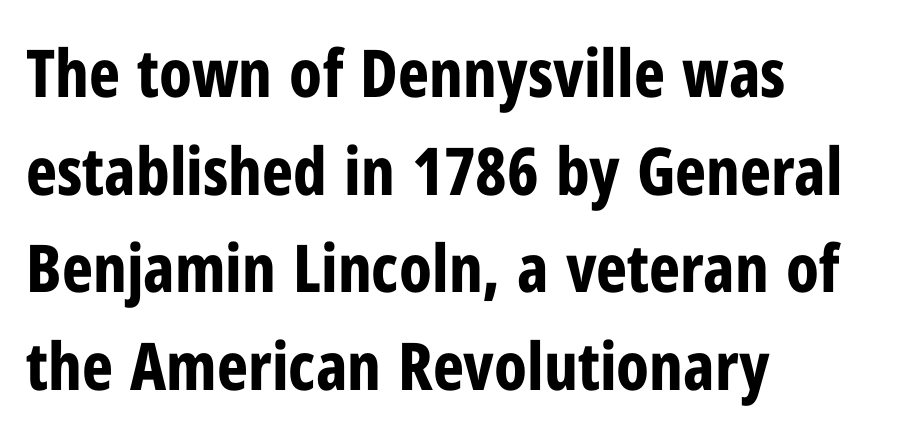
{"serif": "no", "italic": "no", "bold": "yes", "weight": "bold", "width": "condensed", "stroke_contrast": "low", "x_height": "medium", "monospaced": "no", "underline": "no", "align": "left", "line_spacing": "normal", "line_spacing_ratio": 1.48, "letter_spacing": "normal", "letter_spacing_em": 0.0, "glyph_px": 66}
